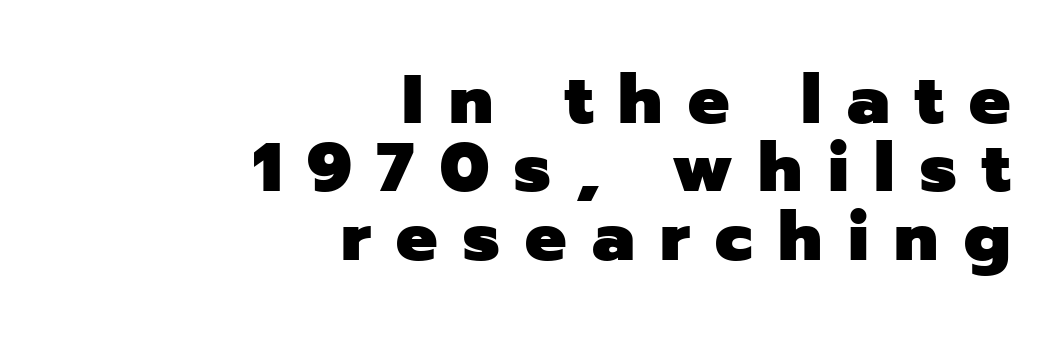
{"serif": "no", "italic": "no", "bold": "yes", "weight": "heavy", "width": "normal", "stroke_contrast": "low", "x_height": "medium", "monospaced": "no", "underline": "no", "align": "right", "line_spacing": "tight", "line_spacing_ratio": 0.99, "letter_spacing": "wide", "letter_spacing_em": 0.37, "glyph_px": 69}
